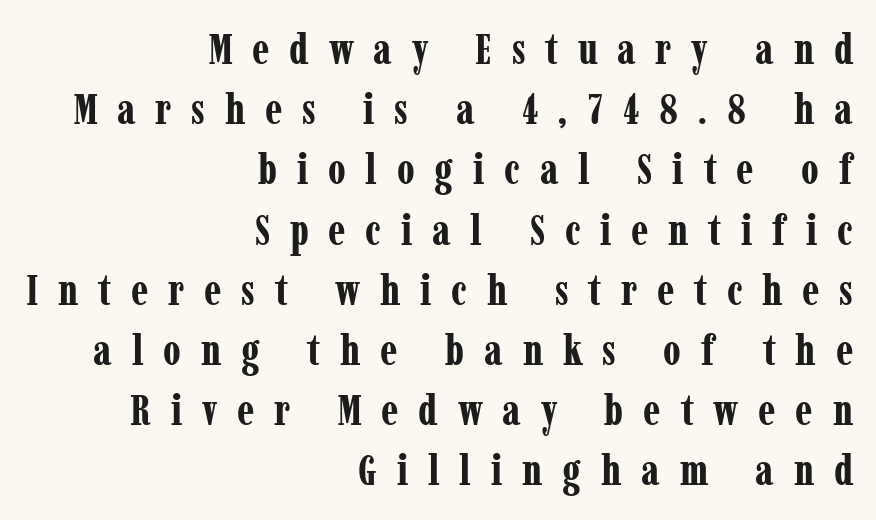
Q: Is the text bold? A: Yes.
Q: Is the text italic (slanted)? A: No, it is upright.
Q: Is the typeface a serif or a sans-serif typeface? A: Serif.
Q: Is the text underlined? A: No.
Q: How is the paragraph aligned? A: Right-aligned.
Q: Is the spacing between letters normal or unusually wide? A: Unusually wide.
Q: Is the spacing between lines tight, normal or loose? A: Normal.
Q: Width (condensed, normal, or wide)? A: Condensed.
Q: Stroke contrast? A: Low.
Q: x-height? A: Medium.
Q: Monospaced? A: No.
